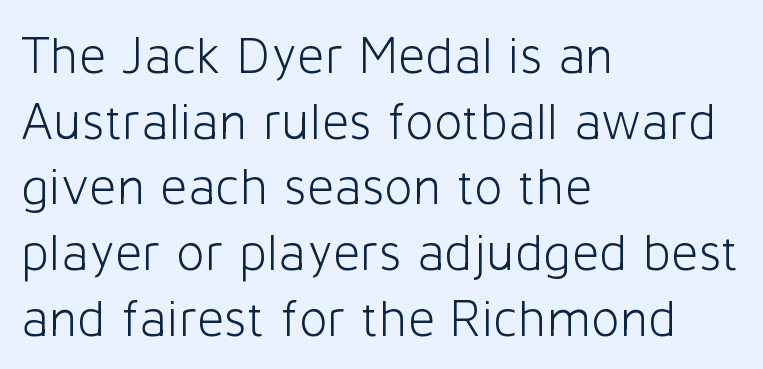
Q: Is the text bold? A: No.
Q: Is the text italic (slanted)? A: No, it is upright.
Q: Is the typeface a serif or a sans-serif typeface? A: Sans-serif.
Q: Is the text underlined? A: No.
Q: How is the paragraph aligned? A: Left-aligned.
Q: Is the spacing between letters normal or unusually wide? A: Normal.
Q: Width (condensed, normal, or wide)? A: Normal.
Q: Stroke contrast? A: Low.
Q: x-height? A: Medium.
Q: Monospaced? A: No.
